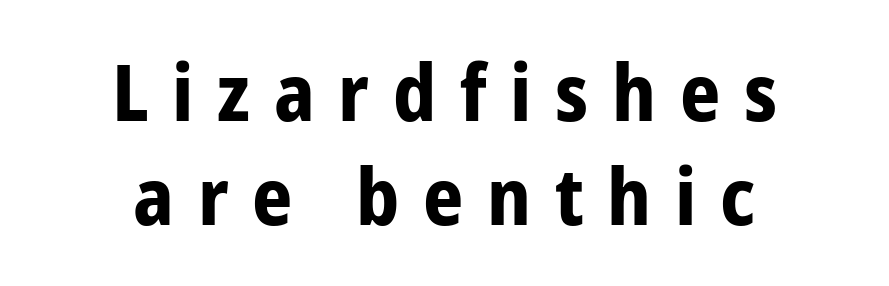
The image shows 79 px bold, condensed sans-serif type, upright; set centered, normal line spacing (1.32x), unusually wide letter spacing (+0.3 em), not underlined; low stroke contrast and a medium x-height.
